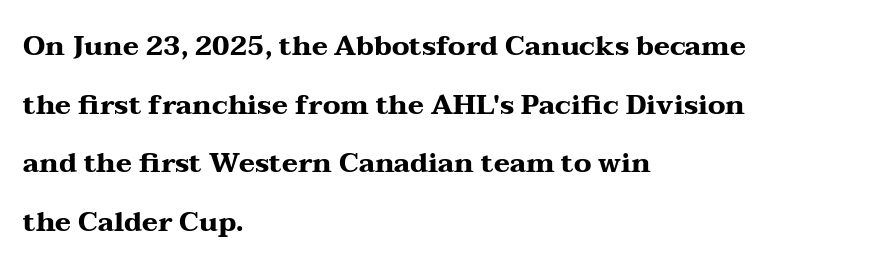
Q: Is the text bold? A: Yes.
Q: Is the text italic (slanted)? A: No, it is upright.
Q: Is the text underlined? A: No.
Q: How is the paragraph aligned? A: Left-aligned.
Q: Is the spacing between letters normal or unusually wide? A: Normal.
Q: Is the spacing between lines tight, normal or loose? A: Loose.
